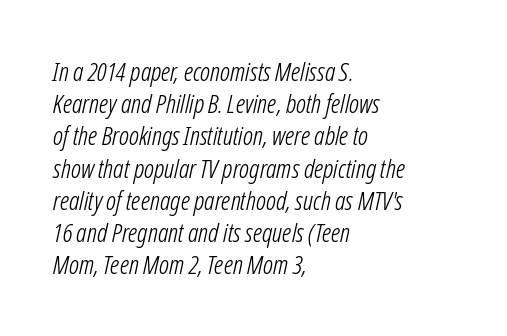
Q: Is the text bold? A: No.
Q: Is the text italic (slanted)? A: Yes, it leans right by about 12 degrees.
Q: Is the text underlined? A: No.
Q: How is the paragraph aligned? A: Left-aligned.
Q: Is the spacing between letters normal or unusually wide? A: Normal.
